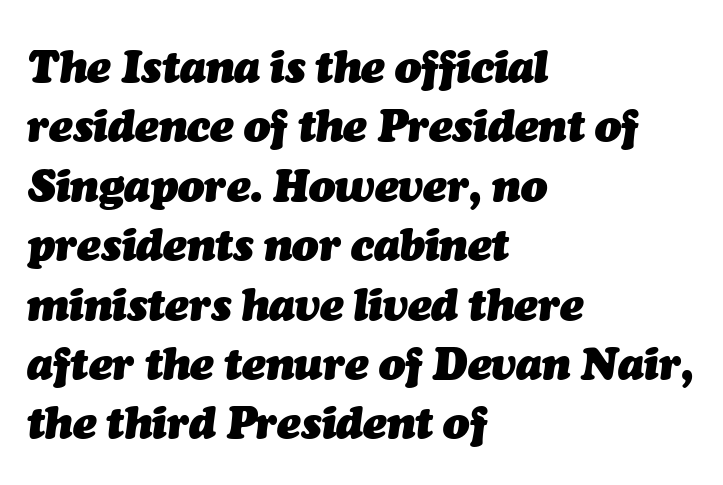
Does the leading feel generous? No, just average. The rendering keeps characters at their native spacing. You can tell it's italic because the verticals aren't actually vertical. This rendering uses left alignment, leaving the right contour irregular. Plenty of ink on the page — the face is bold. This sample has the flowing, uneven cadence of proportional lettering.
